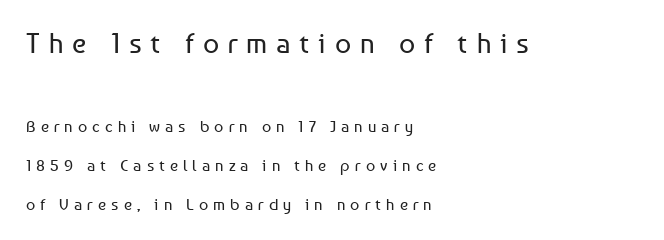
{"serif": "no", "italic": "no", "bold": "no", "weight": "regular", "width": "normal", "stroke_contrast": "low", "x_height": "medium", "monospaced": "no", "underline": "no", "align": "left", "line_spacing": "loose", "line_spacing_ratio": 2.42, "letter_spacing": "wide", "letter_spacing_em": 0.32, "larger_block": "first", "size_ratio": 1.75, "glyph_px": 28}
